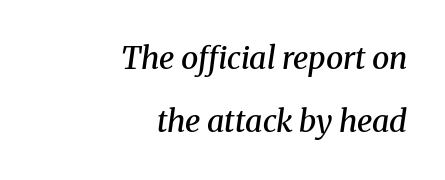
{"serif": "yes", "italic": "yes", "lean": "right", "slant_degrees": 8, "bold": "semi", "weight": "semibold", "width": "normal", "stroke_contrast": "medium", "x_height": "medium", "monospaced": "no", "underline": "no", "align": "right", "line_spacing": "loose", "line_spacing_ratio": 2.04, "letter_spacing": "normal", "letter_spacing_em": 0.0, "glyph_px": 31}
